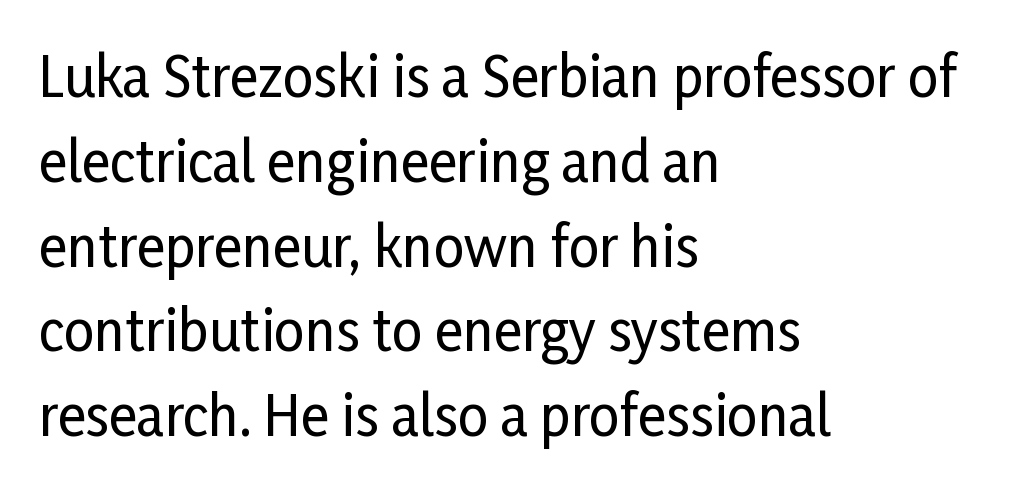
The image shows 54 px condensed sans-serif type, upright; set left-aligned, normal line spacing (1.57x), normal letter spacing, not underlined; low stroke contrast and a medium x-height.
